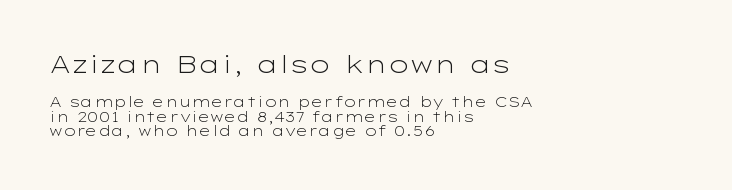
The image shows 24 px text type, upright; set left-aligned, tight line spacing (1.04x), normal letter spacing, not underlined; the first (top) block is 1.71x larger.
